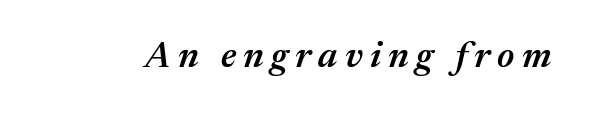
The image shows 36 px semibold type, italic (leaning right); set unusually wide letter spacing (+0.2 em), not underlined; medium stroke contrast and a medium x-height.
